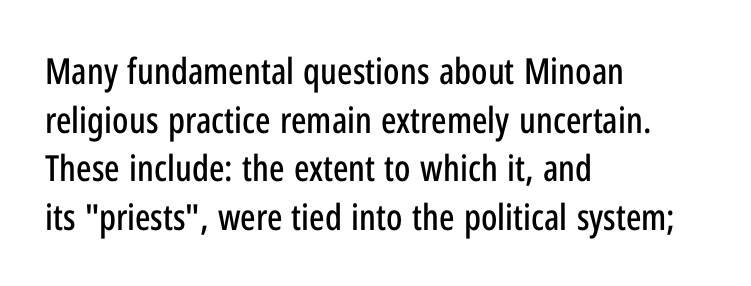
The space directly below the letters is spotless. Horizontal bands of white between lines are of average thickness. The text was rendered using a sans face with plain stroke endings. A student would call this left alignment; a typographer would say flush left, rag right.
